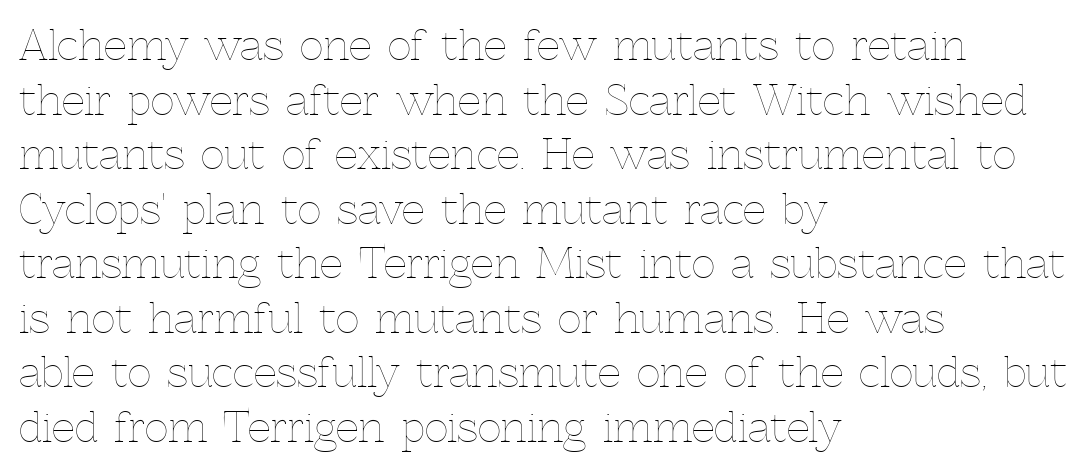
If you measured baseline to baseline, you'd find a middling distance. Only glyphs here, with clear space below each row. Notice how the passage keeps a crisp vertical edge on the left only. How are the letters spaced? Ordinarily, with no added tracking. The weight tops out at a normal text grade. Rendered with straight, roman letterforms.
